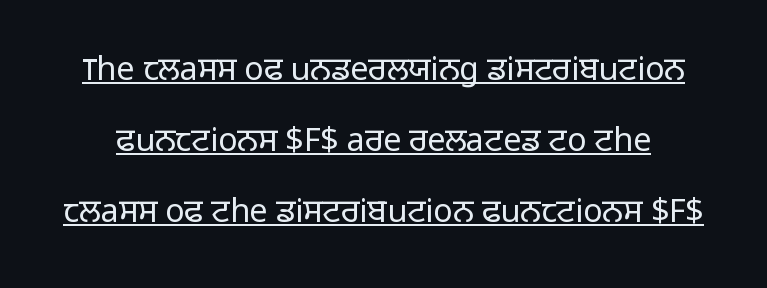
{"serif": "no", "italic": "no", "bold": "no", "weight": "light", "width": "normal", "stroke_contrast": "low", "x_height": "medium", "monospaced": "no", "underline": "yes", "line_spacing": "loose", "line_spacing_ratio": 2.22, "letter_spacing": "normal", "letter_spacing_em": 0.0, "glyph_px": 32}
